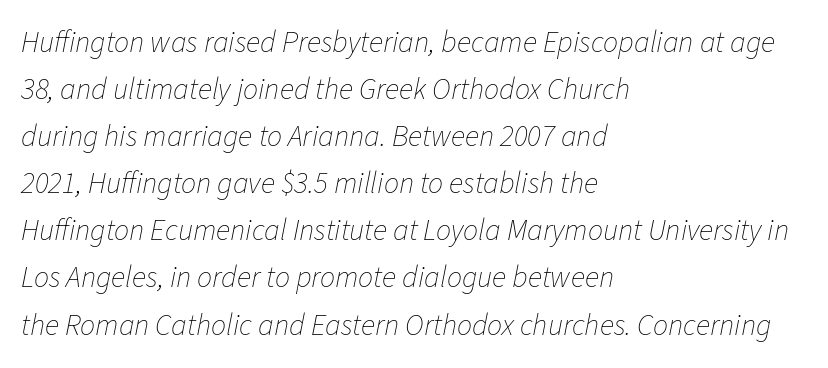
The rows are spaced the way most documents space them. The letters look calm and open, with moderate or lighter stems. Default kerning and tracking; the words read as compact shapes. Decoration check: the copy has no underline.
